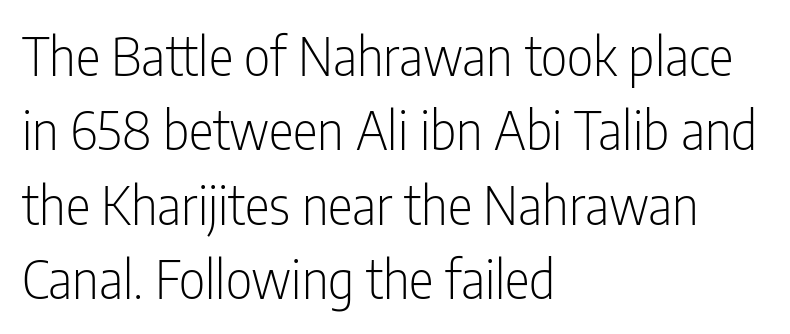
{"serif": "no", "italic": "no", "bold": "no", "weight": "light", "width": "condensed", "stroke_contrast": "low", "x_height": "medium", "monospaced": "no", "underline": "no", "align": "left", "line_spacing": "normal", "line_spacing_ratio": 1.43, "letter_spacing": "normal", "letter_spacing_em": 0.0, "glyph_px": 52}
